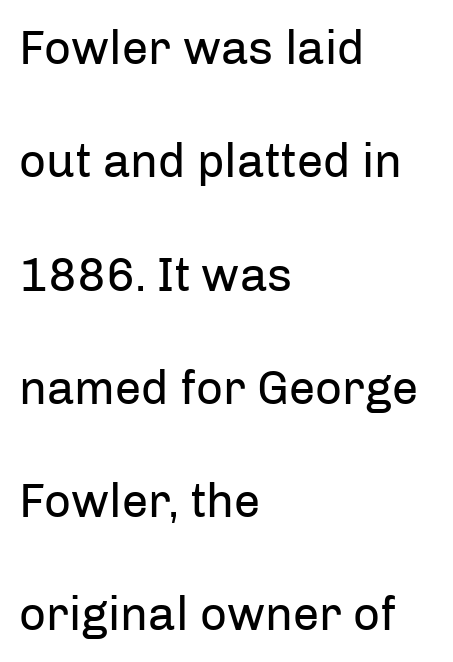
Q: Is the text bold? A: No.
Q: Is the text italic (slanted)? A: No, it is upright.
Q: Is the typeface a serif or a sans-serif typeface? A: Sans-serif.
Q: Is the text underlined? A: No.
Q: How is the paragraph aligned? A: Left-aligned.
Q: Is the spacing between letters normal or unusually wide? A: Normal.
Q: Is the spacing between lines tight, normal or loose? A: Loose.
Q: Width (condensed, normal, or wide)? A: Normal.
Q: Stroke contrast? A: Low.
Q: x-height? A: Medium.
Q: Monospaced? A: No.
